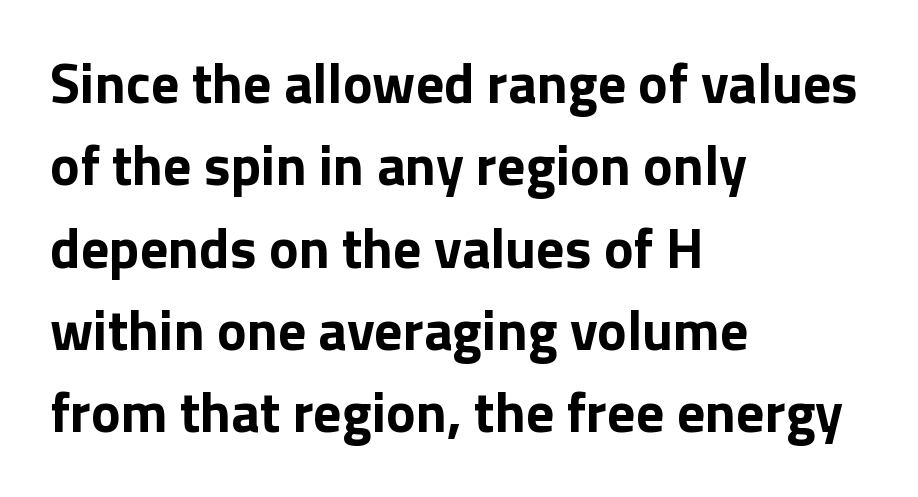
Q: Is the text bold? A: Yes.
Q: Is the text italic (slanted)? A: No, it is upright.
Q: Is the typeface a serif or a sans-serif typeface? A: Sans-serif.
Q: Is the text underlined? A: No.
Q: How is the paragraph aligned? A: Left-aligned.
Q: Is the spacing between letters normal or unusually wide? A: Normal.
Q: Is the spacing between lines tight, normal or loose? A: Normal.
Q: Width (condensed, normal, or wide)? A: Normal.
Q: Stroke contrast? A: Low.
Q: x-height? A: Medium.
Q: Monospaced? A: No.
